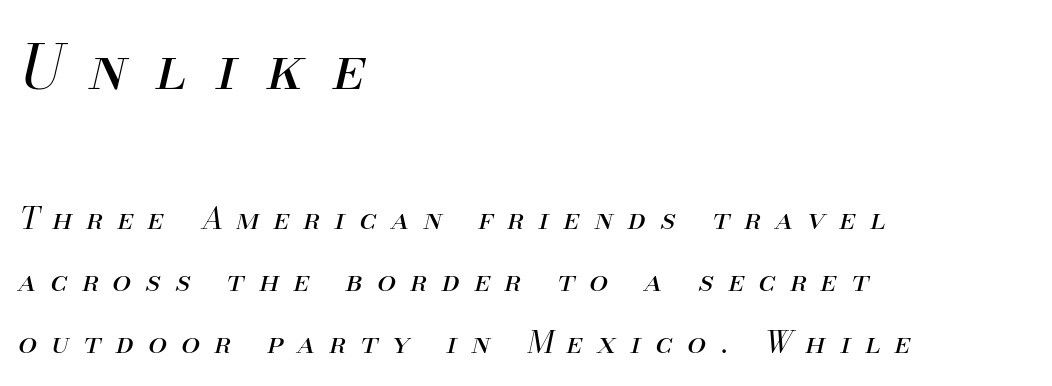
The image shows 61 px regular-weight type, italic (leaning right); set left-aligned, loose line spacing (2.07x), unusually wide letter spacing (+0.48 em), not underlined; the first (top) block is 2.03x larger; medium stroke contrast and a small x-height.
